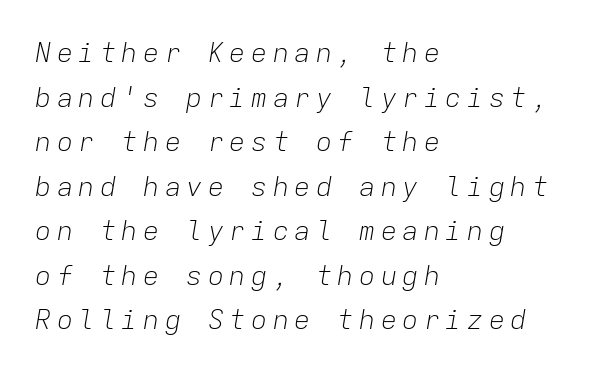
The image shows 27 px text type, italic (leaning right); set left-aligned, normal line spacing (1.65x), unusually wide letter spacing (+0.2 em), not underlined.
